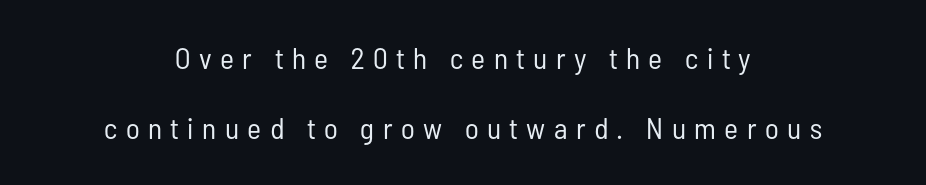
Plain, unruled lines of type. Airy leading. Notice how the passage keeps no hard edge, just a central spine. Stems and bowls with no extra thickness — not bold.
